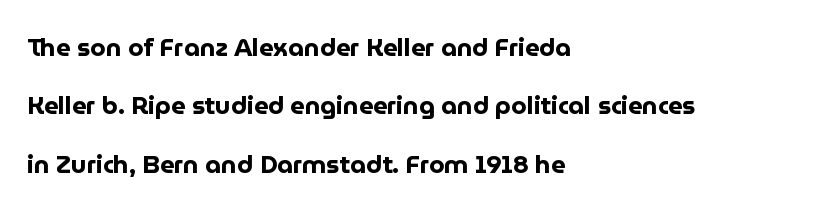
Q: Is the text bold? A: Yes.
Q: Is the text italic (slanted)? A: No, it is upright.
Q: Is the text underlined? A: No.
Q: How is the paragraph aligned? A: Left-aligned.
Q: Is the spacing between letters normal or unusually wide? A: Normal.
Q: Is the spacing between lines tight, normal or loose? A: Loose.
